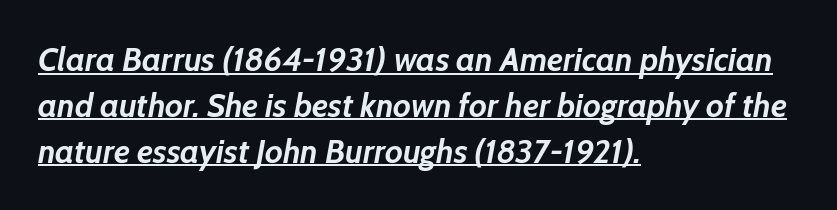
{"italic": "yes", "lean": "right", "slant_degrees": 10, "bold": "yes", "weight": "semibold", "width": "normal", "stroke_contrast": "low", "x_height": "medium", "monospaced": "no", "underline": "yes", "align": "left", "line_spacing": "normal", "line_spacing_ratio": 1.35, "letter_spacing": "normal", "letter_spacing_em": 0.0, "glyph_px": 34}
